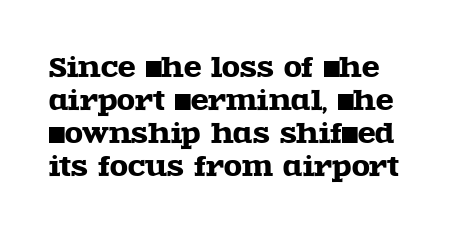
Characters follow at the spacing the type designer built in. Italic: no, the glyphs are upright roman. The baseline area is clear. Reading down the column, the eye jumps a familiar distance to each next line.
